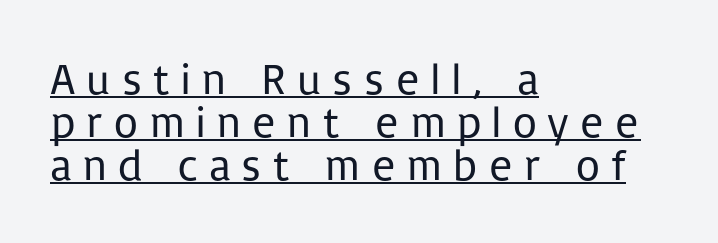
The image shows 44 px regular-weight sans-serif type, upright; set left-aligned, tight line spacing (0.98x), unusually wide letter spacing (+0.22 em), underlined; low stroke contrast and a medium x-height.
